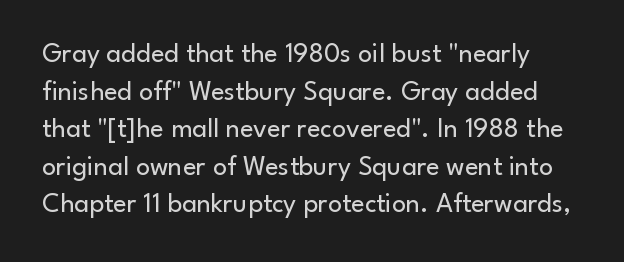
The image shows 28 px regular-weight sans-serif type, upright; set normal line spacing (1.34x), normal letter spacing, not underlined; low stroke contrast and a small x-height.
